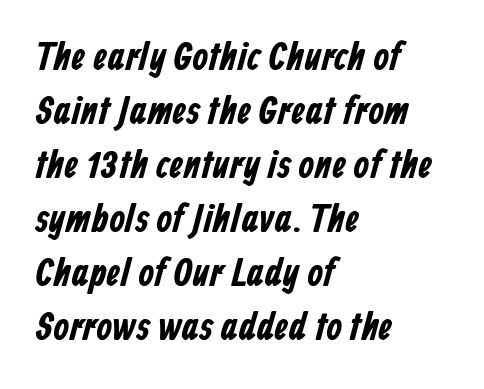
Q: Is the typeface a serif or a sans-serif typeface? A: Sans-serif.
Q: Is the text underlined? A: No.
Q: How is the paragraph aligned? A: Left-aligned.
Q: Is the spacing between letters normal or unusually wide? A: Normal.
Q: Is the spacing between lines tight, normal or loose? A: Normal.
Q: Width (condensed, normal, or wide)? A: Condensed.
Q: Stroke contrast? A: Low.
Q: x-height? A: Medium.
Q: Monospaced? A: No.
